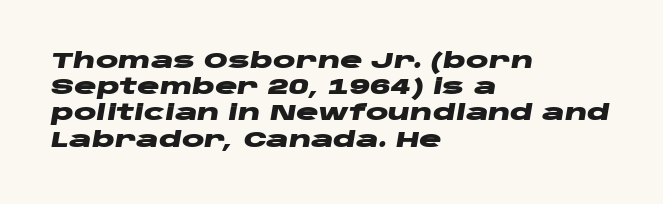
{"italic": "yes", "lean": "right", "slant_degrees": 10, "bold": "yes", "underline": "no", "align": "left", "line_spacing": "normal", "line_spacing_ratio": 1.25, "letter_spacing": "normal", "letter_spacing_em": 0.0, "glyph_px": 21}
